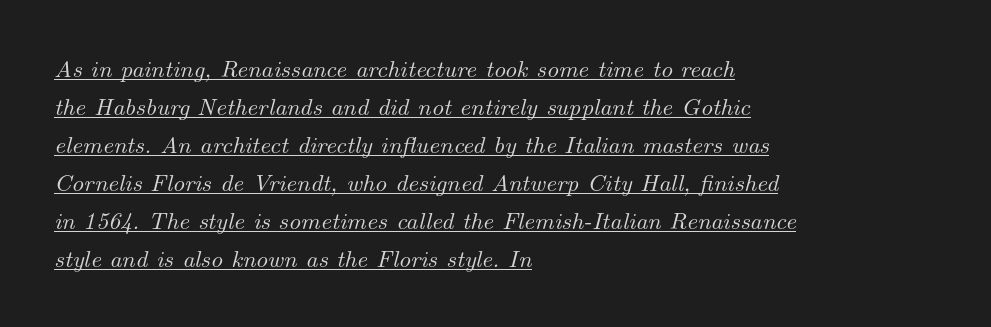
Observe the ordinary spacing: letters are neighbours, not strangers. Does the copy run flush right? No — it runs flush left. In terms of posture, this sample is oblique. A typesetter would call this leading conventional body-copy spacing. The glyphs are accompanied by a horizontal stroke just below them.
